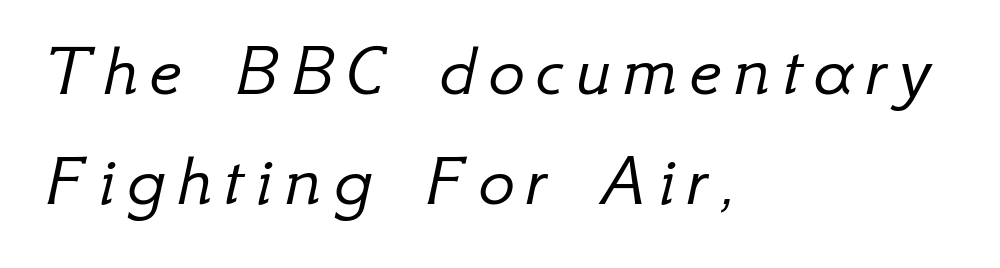
The gap between lines stays unmarked. In terms of posture, this sample is oblique. The leading is moderate, giving the passage an even texture. Visually the block forms a straight wall on the left and a jagged coastline on the right. Here the designer chose a conventional face with non-uniform glyph widths. The cut favours lightness, reaching ordinary text weight at its darkest.
